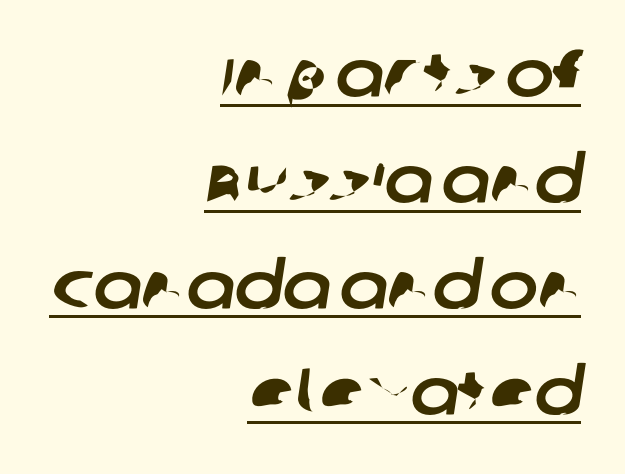
{"serif": "no", "width": "normal", "stroke_contrast": "low", "x_height": "large", "monospaced": "no", "underline": "yes", "align": "right", "line_spacing": "normal", "line_spacing_ratio": 1.63, "letter_spacing": "normal", "letter_spacing_em": 0.0, "glyph_px": 65}
